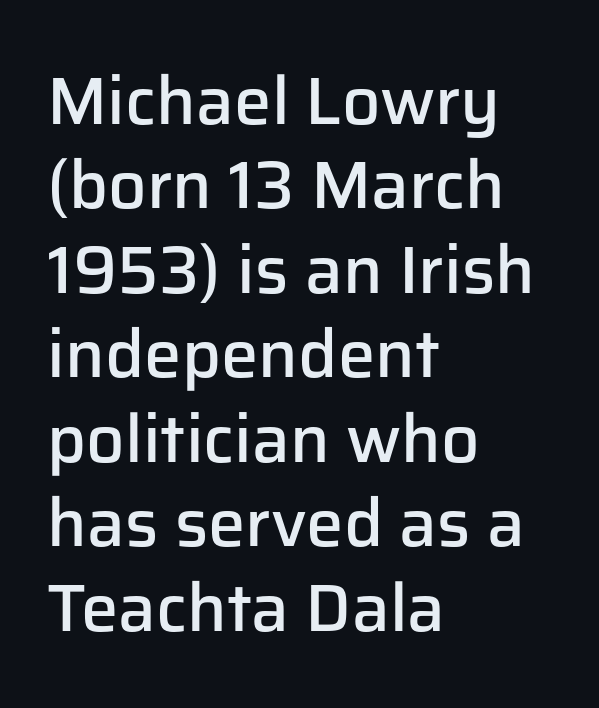
The image shows 67 px semibold sans-serif type, upright; set left-aligned, normal line spacing (1.26x), normal letter spacing, not underlined; low stroke contrast and a medium x-height.
